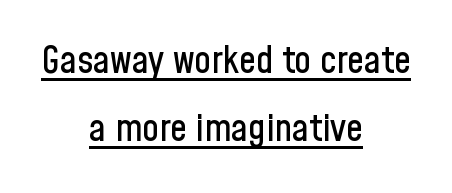
Varying glyph widths throughout — classic text-font behaviour. I'd call this a sans setting — the letters go barefoot. The whitespace from short lines is split evenly between both sides. A baseline rule has been typeset under these characters. Characters follow at the spacing the type designer built in.
